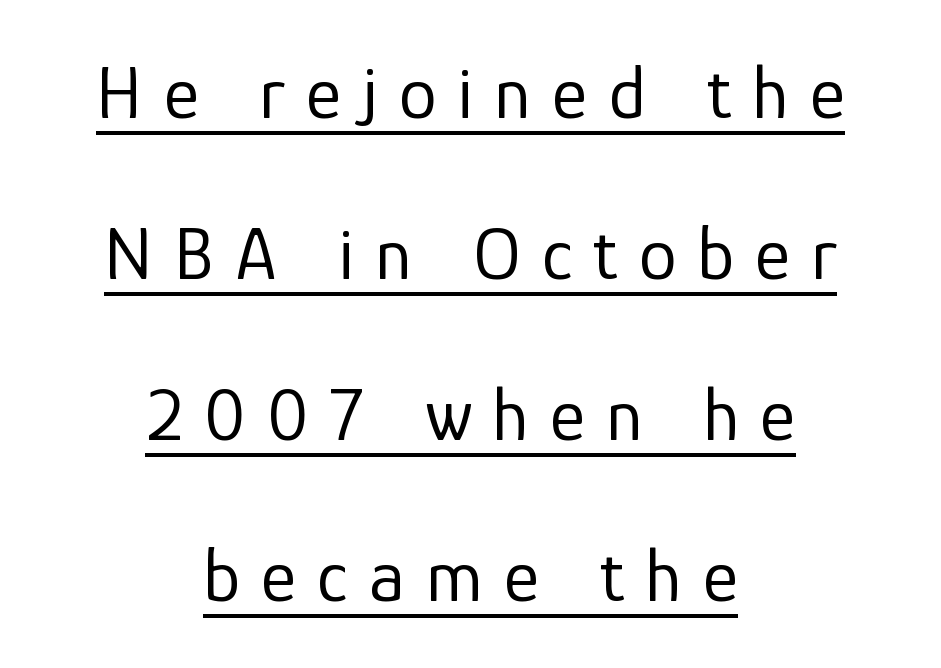
This is sans-serif lettering, the kind often seen on screens and signage. Whoever set this chose breathing room over compactness in the vertical rhythm. Nope, not italic — everything's standing straight. Visually the block forms a symmetrical silhouette, jagged on both flanks. Words appear elongated and porous because spacing is wide. Check the space under the baseline: a stroke is drawn there.
